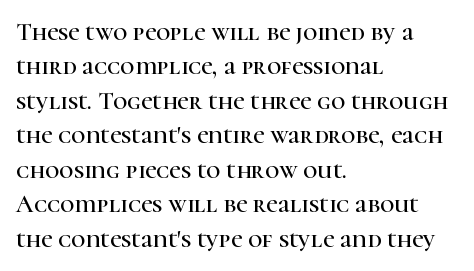
{"italic": "no", "underline": "no", "align": "left", "line_spacing": "normal", "line_spacing_ratio": 1.38, "letter_spacing": "normal", "letter_spacing_em": 0.0, "glyph_px": 25}
